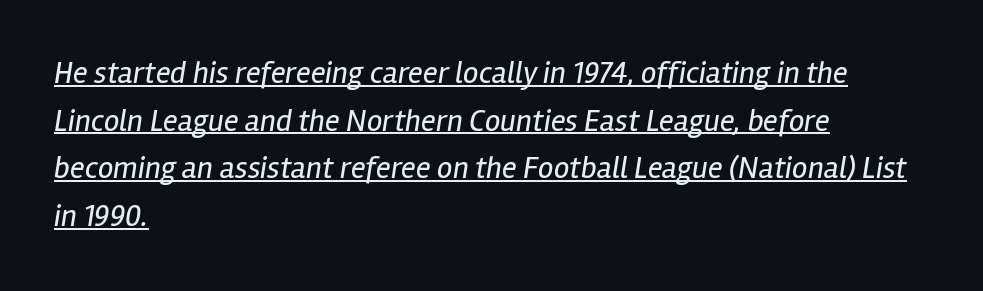
Inter-character spacing is left at the font's built-in metrics. In designer terms, the underline attribute is active on this setting. One glance says typical: line gaps are just what's usual. Weight: not bold — regular or lighter. Notice how the passage keeps a crisp vertical edge on the left only. Italic? Definitely — the glyphs are oblique.
